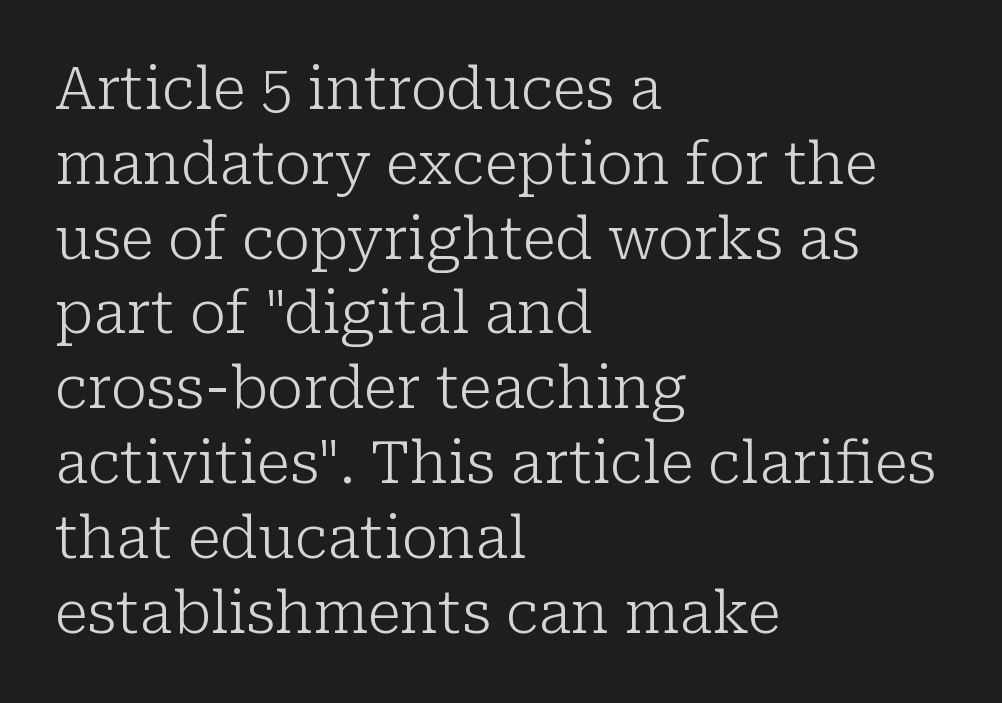
The image shows 58 px light serif type, upright; set left-aligned, normal line spacing (1.29x), normal letter spacing, not underlined; low stroke contrast and a medium x-height.
